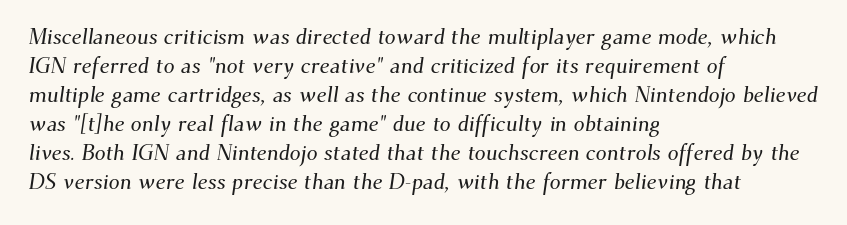
Q: Is the text underlined? A: No.
Q: How is the paragraph aligned? A: Left-aligned.
Q: Is the spacing between letters normal or unusually wide? A: Normal.
Q: Is the spacing between lines tight, normal or loose? A: Normal.
